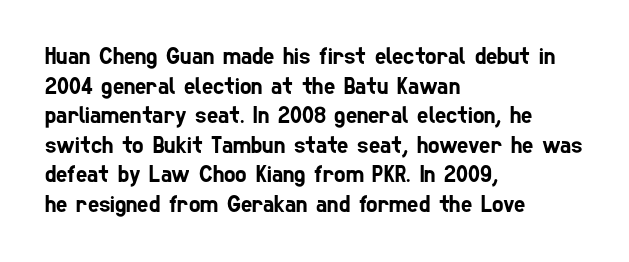
Check under the words: just untouched page. No extra tracking has been applied to these lines. Is the block centered? No — it sits flush against the left margin.
